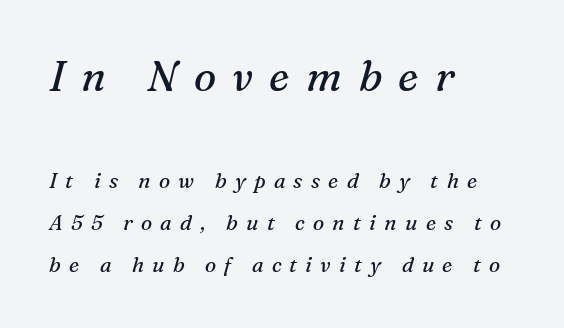
In terms of leading, this rendering errs on the spacious side. Slanted lettering throughout. The designer gave the opening block more size than the closing block. Each word looks stretched out because of the extra space between its letters. Old-style or modern, the face here clearly has serifs.
